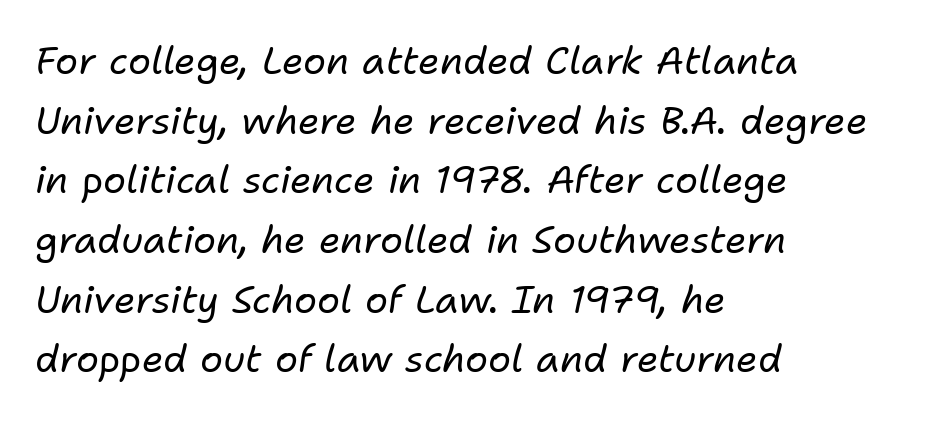
{"italic": "yes", "lean": "right", "slant_degrees": 11, "bold": "no", "weight": "regular", "width": "normal", "stroke_contrast": "low", "x_height": "medium", "monospaced": "no", "underline": "no", "align": "left", "line_spacing": "normal", "line_spacing_ratio": 1.57, "letter_spacing": "normal", "letter_spacing_em": 0.0, "glyph_px": 38}
